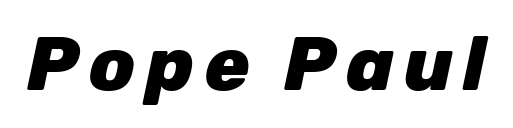
Q: Is the text bold? A: Yes.
Q: Is the text italic (slanted)? A: Yes, it leans right by about 12 degrees.
Q: Is the text underlined? A: No.
Q: Width (condensed, normal, or wide)? A: Normal.
Q: Stroke contrast? A: Low.
Q: x-height? A: Medium.
Q: Monospaced? A: No.
